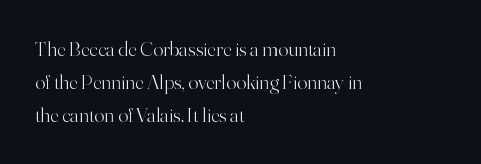
The face looks like a standard text weight, possibly lighter. Short and long lines alike share a common starting point at left. Vertically, the passage feels balanced, rows spaced as you'd expect. A bare baseline throughout the passage. Here the glyphs are tracked normally, forming tight word shapes.
